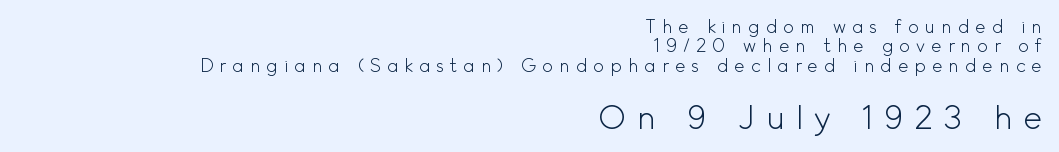
{"serif": "no", "italic": "no", "bold": "no", "weight": "light", "width": "normal", "x_height": "small", "monospaced": "no", "underline": "no", "align": "right", "line_spacing": "tight", "line_spacing_ratio": 1.07, "letter_spacing": "wide", "letter_spacing_em": 0.33, "larger_block": "second", "size_ratio": 1.78, "glyph_px": 32}
